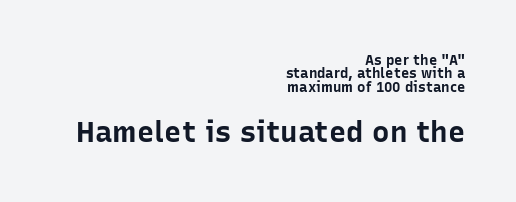
Q: Is the text bold? A: Yes.
Q: Is the text italic (slanted)? A: No, it is upright.
Q: Is the typeface a serif or a sans-serif typeface? A: Sans-serif.
Q: Is the text underlined? A: No.
Q: How is the paragraph aligned? A: Right-aligned.
Q: Is the spacing between letters normal or unusually wide? A: Normal.
Q: Is the spacing between lines tight, normal or loose? A: Tight.
Q: Which block of text is set in a larger size, the first (top) or the second (bottom)? A: The second (bottom) one.
Q: Width (condensed, normal, or wide)? A: Normal.
Q: Stroke contrast? A: Low.
Q: x-height? A: Medium.
Q: Monospaced? A: No.
